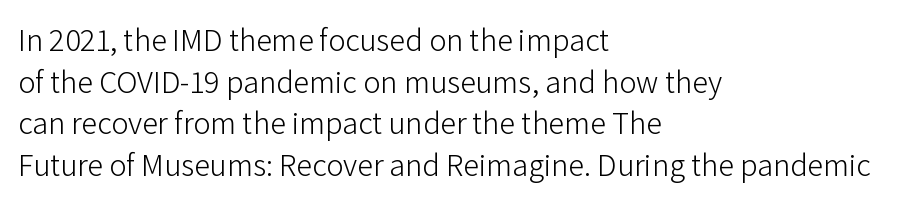
Think of a printed novel: that variable character pitch is what you see here. Anything drawn beneath the words? Only blank space. The face used here is a sans, in the tradition of grotesques and geometrics. Layout note: lines flush left. The face looks like a standard text weight, possibly lighter. The rendering uses a moderate line-height, typical for paragraphs.
